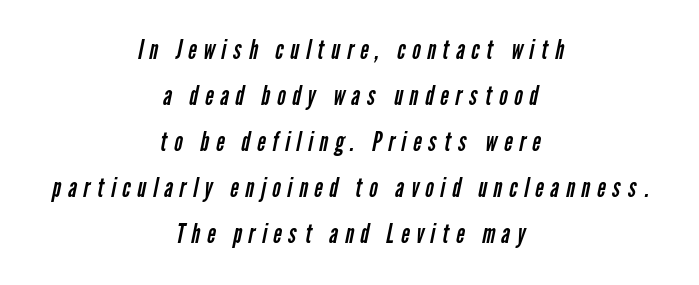
The rag falls on both sides of this text block equally. Just letters on the line, the space beneath them empty. Loose tracking; the words dissolve into strings of separated letters. These glyphs show unthickened strokes, regular width or finer.
